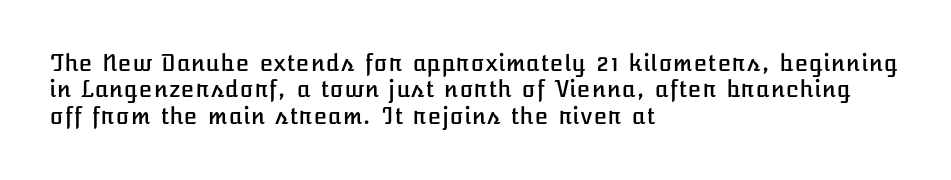
The image shows 22 px text type, upright; set left-aligned, line spacing 1.2x, normal letter spacing, not underlined.
